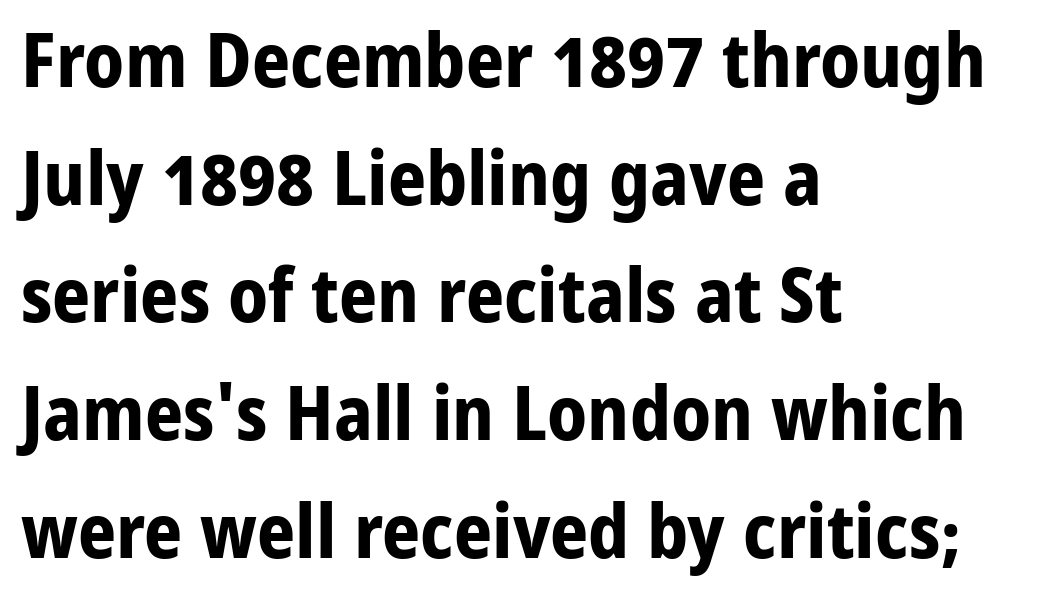
Q: Is the text bold? A: Yes.
Q: Is the text italic (slanted)? A: No, it is upright.
Q: Is the typeface a serif or a sans-serif typeface? A: Sans-serif.
Q: Is the text underlined? A: No.
Q: How is the paragraph aligned? A: Left-aligned.
Q: Is the spacing between letters normal or unusually wide? A: Normal.
Q: Is the spacing between lines tight, normal or loose? A: Normal.
Q: Width (condensed, normal, or wide)? A: Normal.
Q: Stroke contrast? A: Low.
Q: x-height? A: Medium.
Q: Monospaced? A: No.
